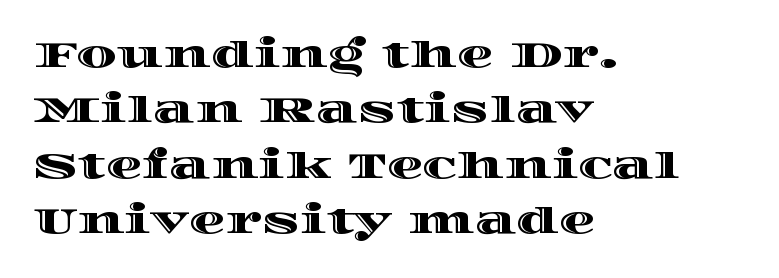
Reading down the block, your eye returns to a fixed left position each line. The vertical gap from one line to the next is medium. What stands out about the letter spacing? Nothing — it is the standard amount. Do the letters lean? They stand straight. The face used here is proportionally spaced, like ordinary book or web type.
